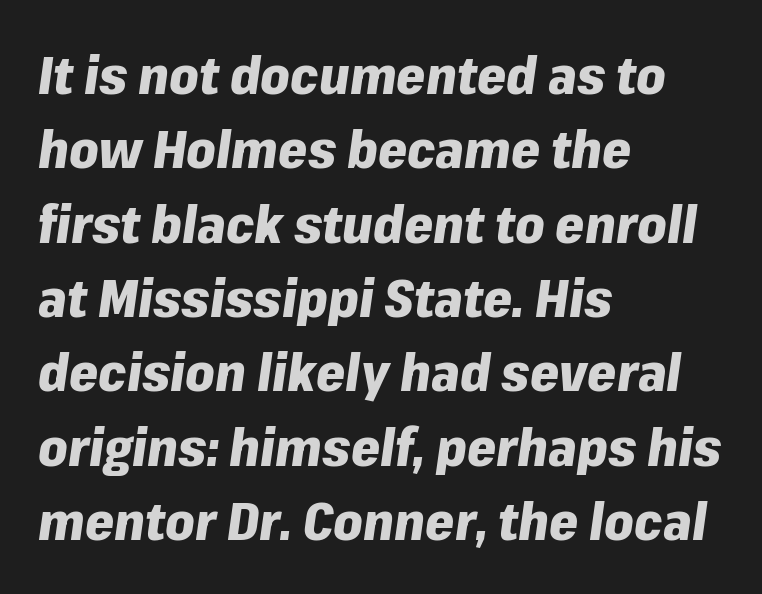
The image shows 52 px heavy type, italic (leaning right); set left-aligned, normal line spacing (1.43x), normal letter spacing, not underlined; low stroke contrast and a medium x-height.
